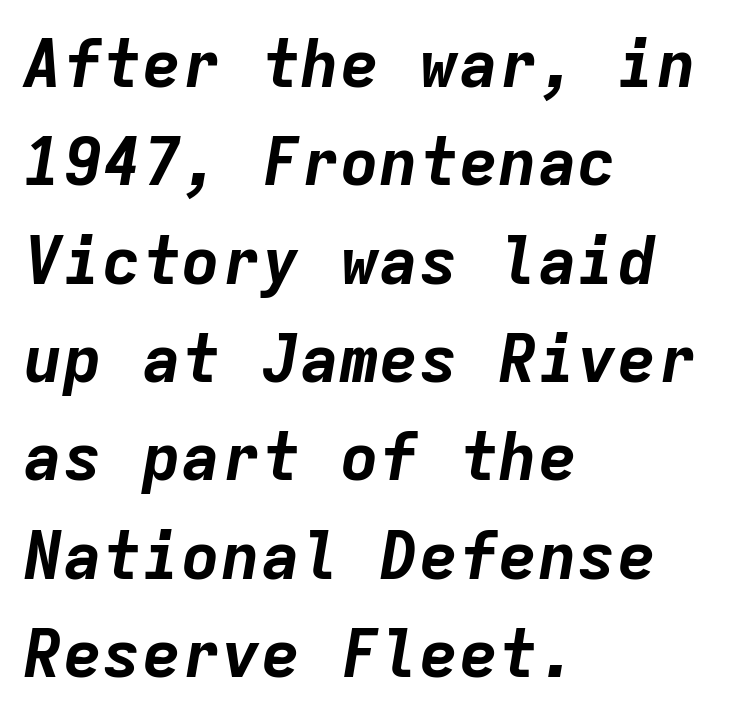
Q: Is the text bold? A: Yes.
Q: Is the text italic (slanted)? A: Yes, it leans right by about 9 degrees.
Q: Is the text underlined? A: No.
Q: How is the paragraph aligned? A: Left-aligned.
Q: Is the spacing between letters normal or unusually wide? A: Normal.
Q: Is the spacing between lines tight, normal or loose? A: Normal.
Q: Width (condensed, normal, or wide)? A: Normal.
Q: Stroke contrast? A: Low.
Q: x-height? A: Medium.
Q: Monospaced? A: Yes.
